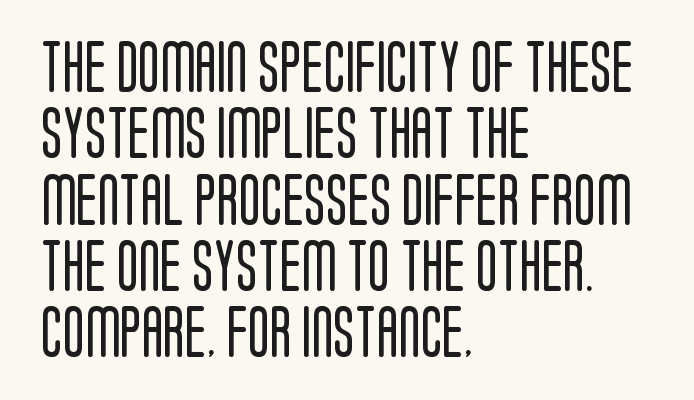
{"serif": "no", "italic": "no", "bold": "no", "weight": "regular", "width": "condensed", "stroke_contrast": "low", "x_height": "large", "monospaced": "no", "underline": "no", "align": "left", "line_spacing": "normal", "line_spacing_ratio": 1.3, "letter_spacing": "normal", "letter_spacing_em": 0.0, "glyph_px": 51}
